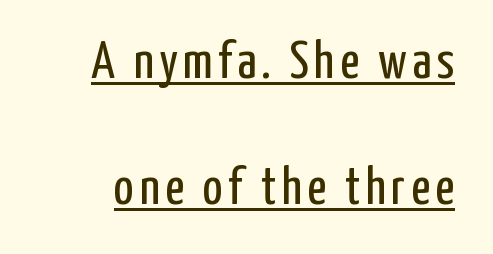
{"serif": "no", "italic": "no", "bold": "no", "weight": "regular", "width": "condensed", "stroke_contrast": "low", "x_height": "medium", "monospaced": "no", "underline": "yes", "line_spacing": "loose", "line_spacing_ratio": 2.37, "glyph_px": 53}
